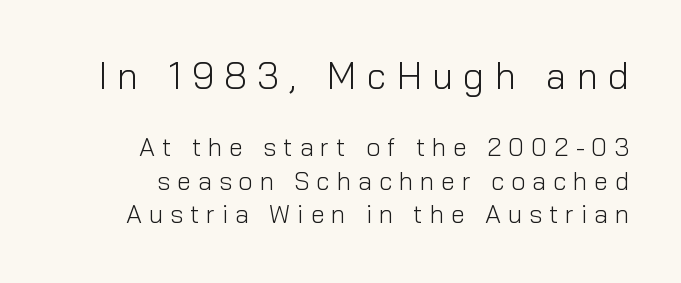
The image shows 37 px light sans-serif type, upright; set right-aligned, normal line spacing (1.34x), unusually wide letter spacing (+0.28 em), not underlined; the first (top) block is 1.48x larger; low stroke contrast and a medium x-height.
